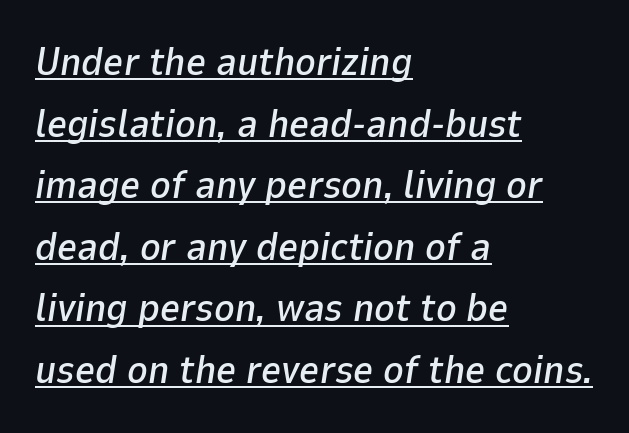
Does the copy run flush right? No — it runs flush left. Baseline-to-baseline distance is the conventional proportion of letter height. Observe the lean: these are italic letterforms. Caption: standard tracking, unaltered. You could not count columns in this text — the font is proportionally spaced.
